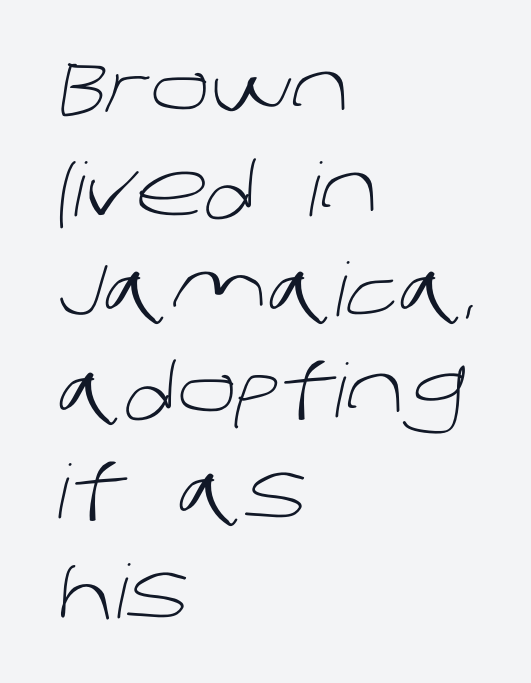
Q: Is the text bold? A: No.
Q: Is the typeface a serif or a sans-serif typeface? A: Sans-serif.
Q: Is the text underlined? A: No.
Q: How is the paragraph aligned? A: Left-aligned.
Q: Is the spacing between letters normal or unusually wide? A: Normal.
Q: Is the spacing between lines tight, normal or loose? A: Normal.
Q: Width (condensed, normal, or wide)? A: Normal.
Q: Stroke contrast? A: Low.
Q: x-height? A: Large.
Q: Monospaced? A: No.
